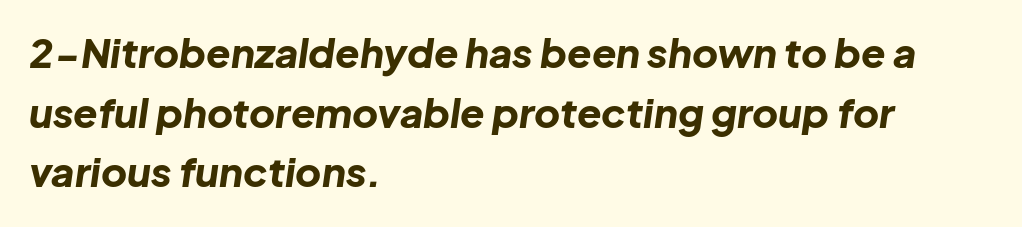
The image shows 40 px bold type, italic (leaning right); set left-aligned, normal line spacing (1.49x), normal letter spacing, not underlined; low stroke contrast and a medium x-height.
